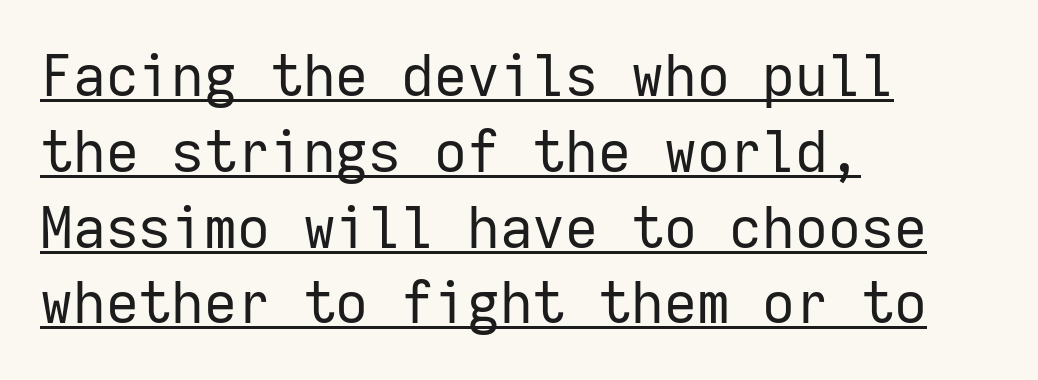
Q: Is the text bold? A: No.
Q: Is the text italic (slanted)? A: No, it is upright.
Q: Is the typeface a serif or a sans-serif typeface? A: Sans-serif.
Q: Is the text underlined? A: Yes.
Q: How is the paragraph aligned? A: Left-aligned.
Q: Is the spacing between letters normal or unusually wide? A: Normal.
Q: Is the spacing between lines tight, normal or loose? A: Normal.
Q: Width (condensed, normal, or wide)? A: Normal.
Q: Stroke contrast? A: Low.
Q: x-height? A: Medium.
Q: Monospaced? A: Yes.
